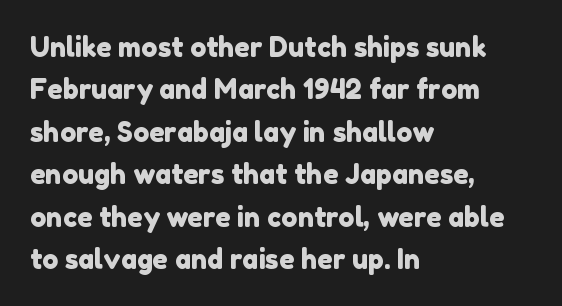
The image shows 27 px text type; set left-aligned, normal line spacing (1.57x), normal letter spacing, not underlined.
